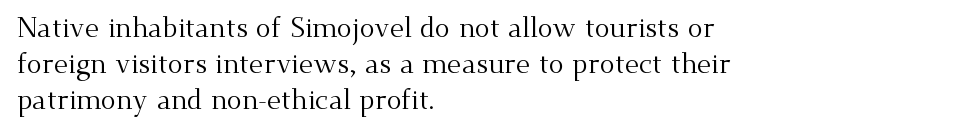
The image shows 28 px regular-weight serif type, upright; set left-aligned, normal line spacing (1.29x), normal letter spacing, not underlined; medium stroke contrast and a small x-height.
